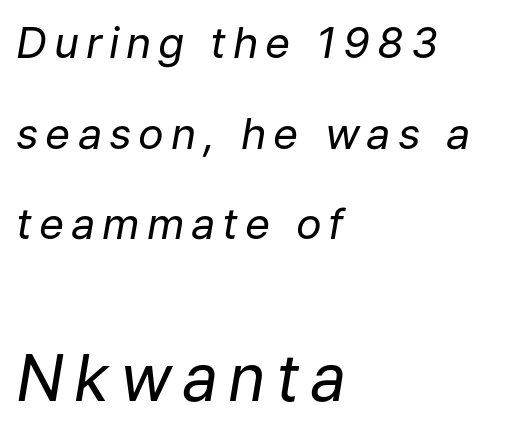
Q: Is the text bold? A: No.
Q: Is the text italic (slanted)? A: Yes, it leans right by about 9 degrees.
Q: Is the text underlined? A: No.
Q: How is the paragraph aligned? A: Left-aligned.
Q: Is the spacing between lines tight, normal or loose? A: Loose.
Q: Which block of text is set in a larger size, the first (top) or the second (bottom)? A: The second (bottom) one.
Q: Width (condensed, normal, or wide)? A: Normal.
Q: Stroke contrast? A: Low.
Q: x-height? A: Medium.
Q: Monospaced? A: No.
